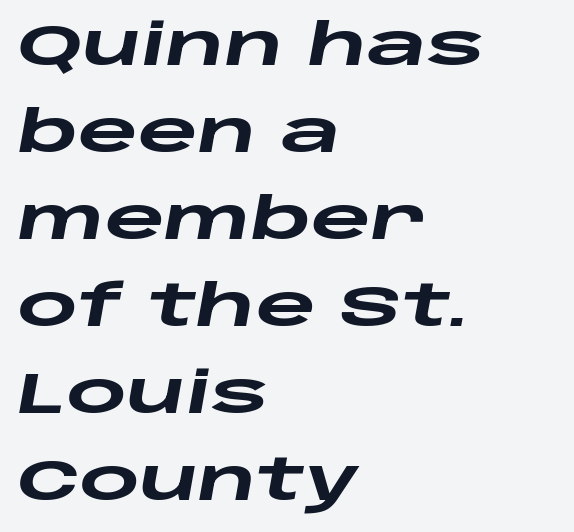
Q: Is the text bold? A: Yes.
Q: Is the text italic (slanted)? A: Yes, it leans right by about 10 degrees.
Q: Is the text underlined? A: No.
Q: How is the paragraph aligned? A: Left-aligned.
Q: Is the spacing between letters normal or unusually wide? A: Normal.
Q: Is the spacing between lines tight, normal or loose? A: Normal.
Q: Width (condensed, normal, or wide)? A: Wide.
Q: Stroke contrast? A: Low.
Q: x-height? A: Large.
Q: Monospaced? A: No.
